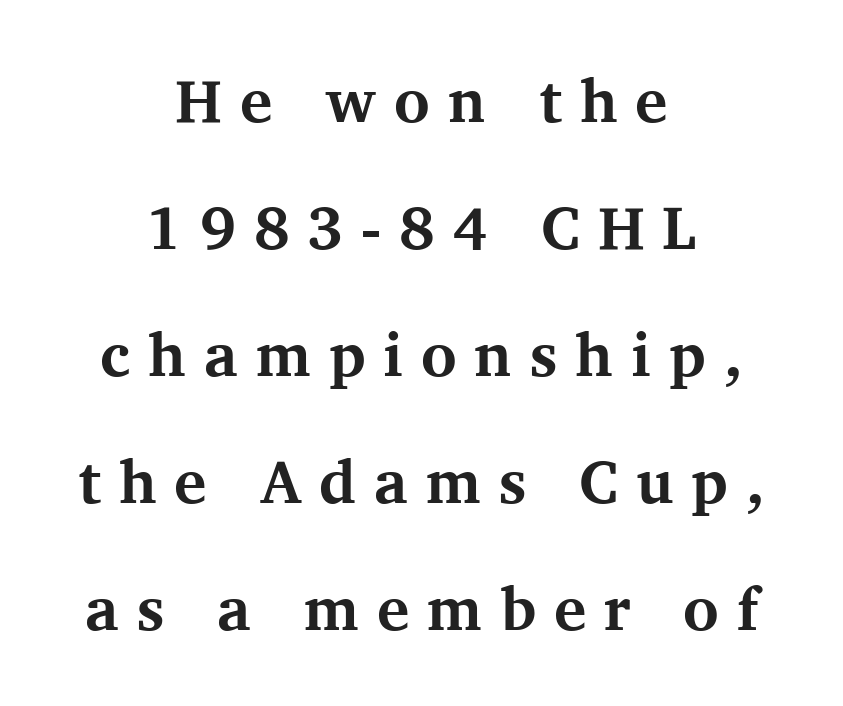
{"serif": "yes", "italic": "no", "bold": "yes", "weight": "bold", "width": "normal", "stroke_contrast": "medium", "x_height": "medium", "monospaced": "no", "underline": "no", "align": "center", "line_spacing": "loose", "line_spacing_ratio": 2.08, "letter_spacing": "wide", "letter_spacing_em": 0.29, "glyph_px": 61}
